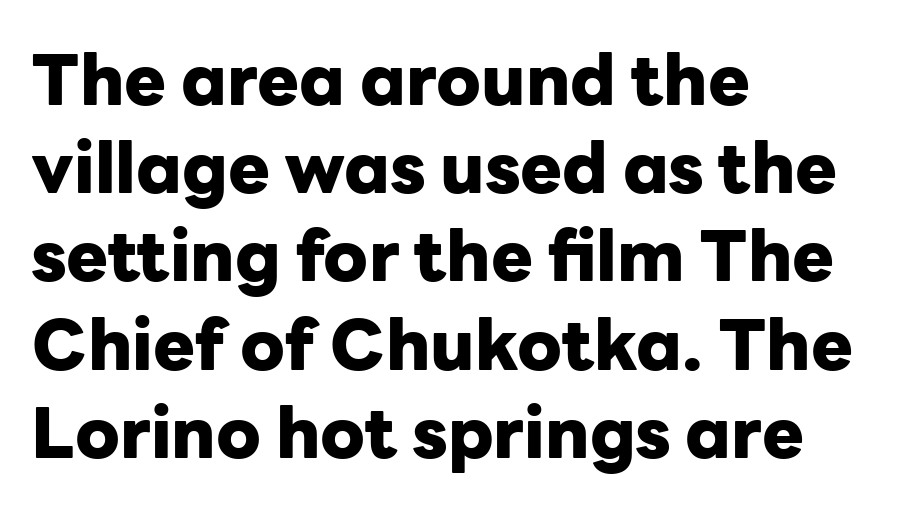
The image shows 70 px heavy sans-serif type, upright; set left-aligned, normal line spacing (1.26x), normal letter spacing, not underlined; low stroke contrast and a medium x-height.
